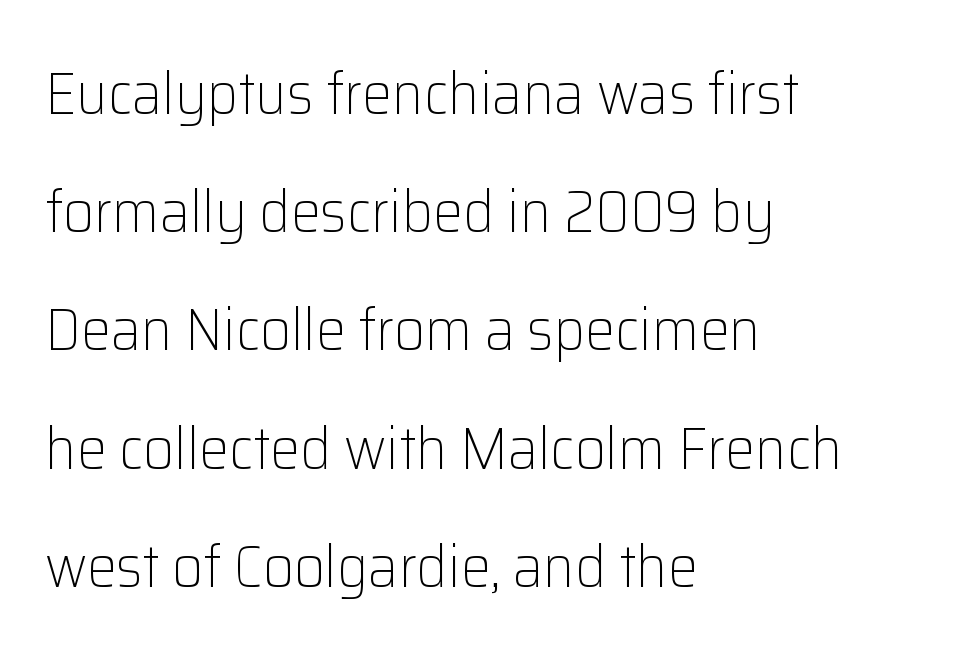
Q: Is the text bold? A: No.
Q: Is the text italic (slanted)? A: No, it is upright.
Q: Is the typeface a serif or a sans-serif typeface? A: Sans-serif.
Q: Is the text underlined? A: No.
Q: How is the paragraph aligned? A: Left-aligned.
Q: Is the spacing between letters normal or unusually wide? A: Normal.
Q: Is the spacing between lines tight, normal or loose? A: Loose.
Q: Width (condensed, normal, or wide)? A: Normal.
Q: Stroke contrast? A: Low.
Q: x-height? A: Medium.
Q: Monospaced? A: No.
